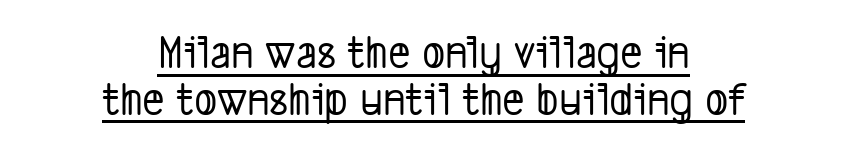
A continuous stroke trails under the words, as in a hyperlink. You could call the tracking neutral — neither tight nor loose. Very little white space separates one row of letters from the next. Is this a fixed-width face? No — the glyphs have proportional, varying widths. This sample uses a sans-serif face. Teacher's note: observe the equal gaps on both sides — that is centered alignment.
